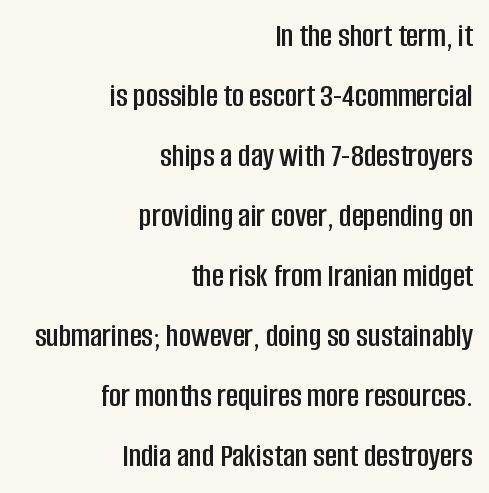
The image shows 33 px condensed sans-serif type, upright; set right-aligned, line spacing 1.82x, normal letter spacing, not underlined; low stroke contrast and a large x-height.
